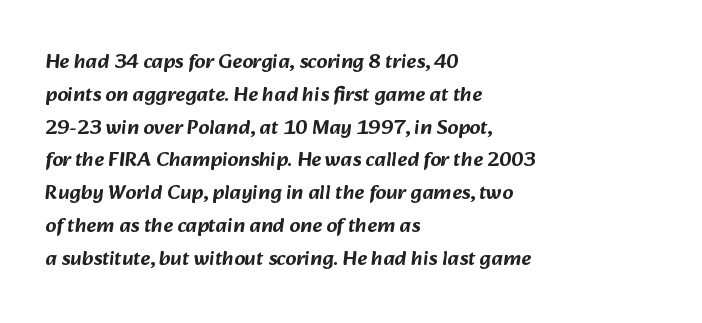
The image shows 21 px text type; set left-aligned, normal line spacing (1.56x), normal letter spacing, not underlined.
